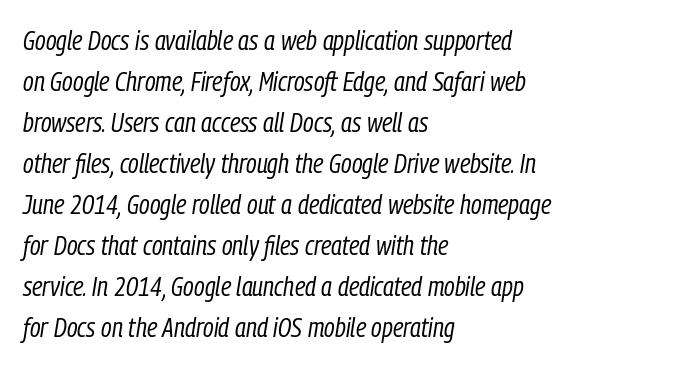
Q: Is the text bold? A: No.
Q: Is the text italic (slanted)? A: Yes, it leans right by about 9 degrees.
Q: Is the text underlined? A: No.
Q: How is the paragraph aligned? A: Left-aligned.
Q: Is the spacing between letters normal or unusually wide? A: Normal.
Q: Is the spacing between lines tight, normal or loose? A: Normal.
